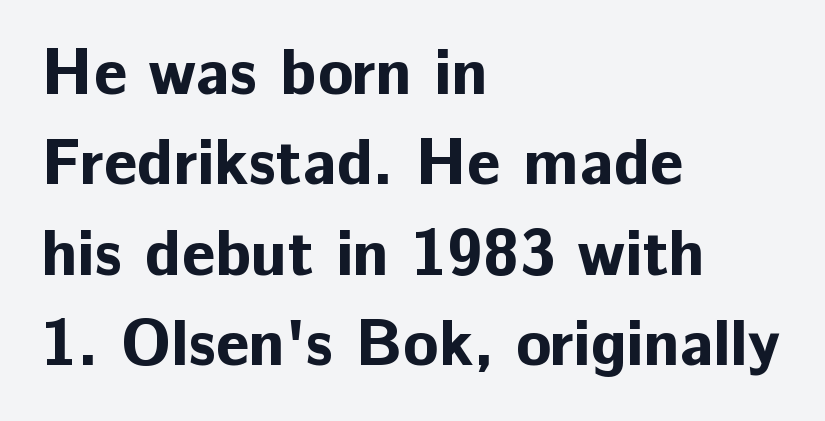
Typesetter's note: full bold, strokes at maximum text heaviness. The typeface chosen for these lines omits serifs. Descender tails drop into unmarked territory. Characters follow at the spacing the type designer built in.
